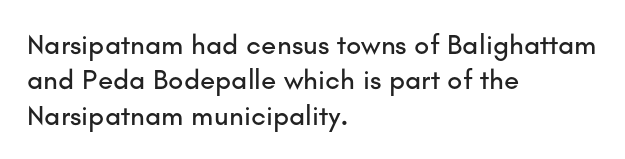
The image shows 28 px sans-serif type, upright; set left-aligned, normal line spacing (1.26x), normal letter spacing, not underlined; low stroke contrast and a small x-height.
